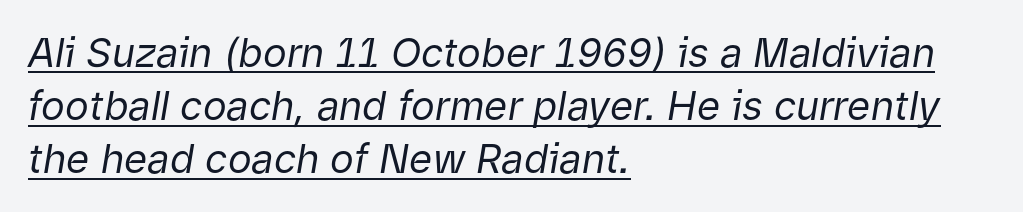
{"italic": "yes", "lean": "right", "slant_degrees": 9, "bold": "no", "weight": "regular", "width": "normal", "stroke_contrast": "low", "x_height": "medium", "monospaced": "no", "underline": "yes", "align": "left", "line_spacing": "normal", "line_spacing_ratio": 1.33, "letter_spacing": "normal", "letter_spacing_em": 0.0, "glyph_px": 40}
